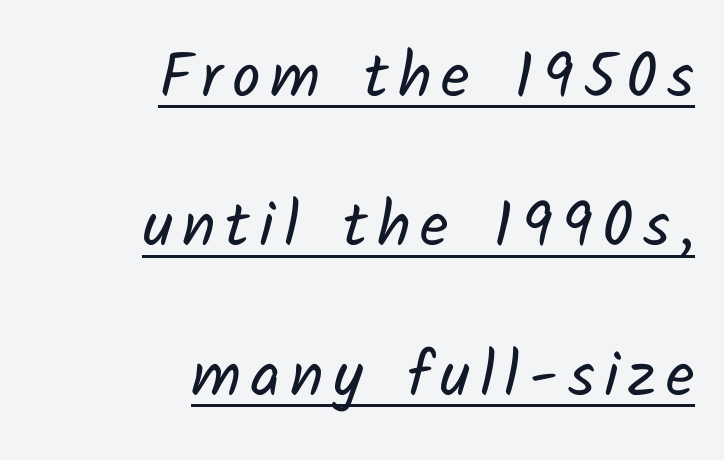
Is the stroke heavy? The answer is a plain regular-or-lighter. Somebody hit Ctrl+U on this one — the words are underlined. These lines stack with their right ends in a neat column. Honestly, the rows look like they've been pulled way apart. The type family on display is of the sans-serif kind.
